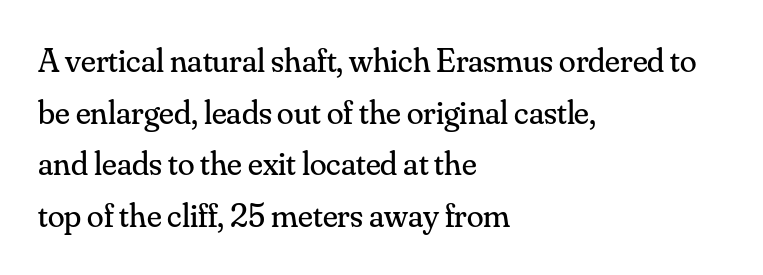
Q: Is the text bold? A: No.
Q: Is the text italic (slanted)? A: No, it is upright.
Q: Is the typeface a serif or a sans-serif typeface? A: Serif.
Q: Is the text underlined? A: No.
Q: How is the paragraph aligned? A: Left-aligned.
Q: Is the spacing between letters normal or unusually wide? A: Normal.
Q: Is the spacing between lines tight, normal or loose? A: Normal.
Q: Width (condensed, normal, or wide)? A: Normal.
Q: Stroke contrast? A: Medium.
Q: x-height? A: Small.
Q: Monospaced? A: No.
